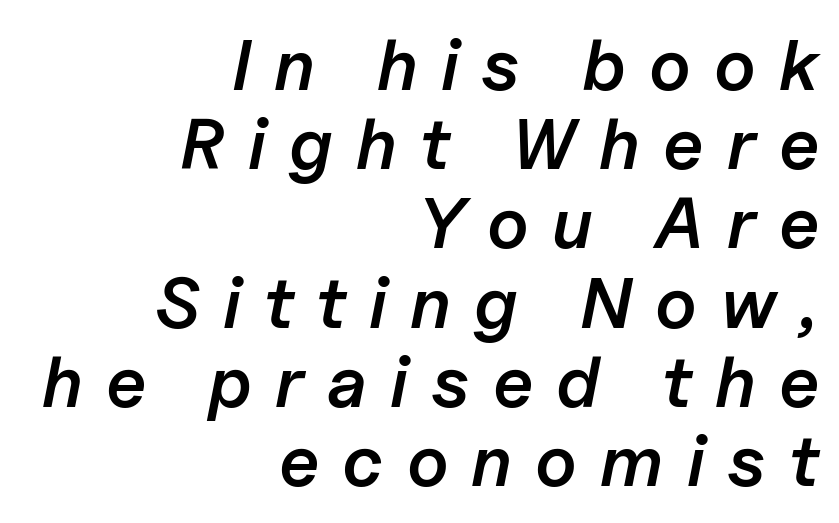
Rows of type sit shoulder to shoulder in the vertical direction. The text carries the slant typical of an italic or oblique font. Set as a demibold, roughly 600 on the weight scale. The passage shown has open, widely tracked lettering throughout. The area under the type is left untouched.
